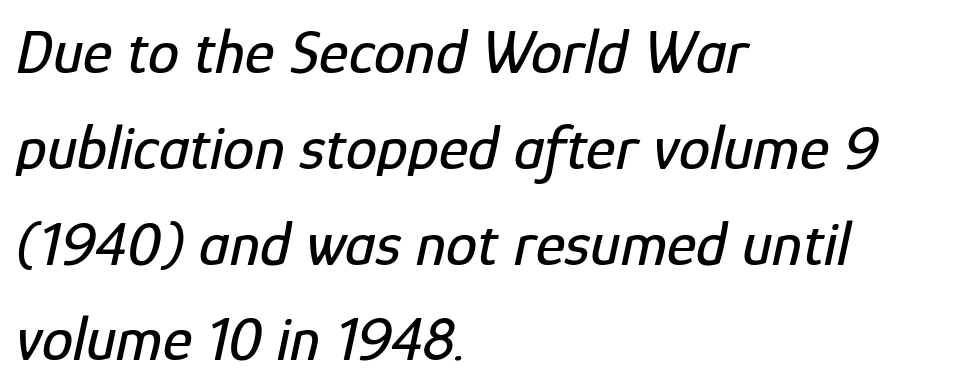
What stands out about the letter spacing? Nothing — it is the standard amount. Check the space under the baseline: it is left empty. Reading down the column, the eye jumps a familiar distance to each next line. Left-aligned paragraph, ragged on the right. The rendering uses natural spacing where letterforms have individual widths. Italic? Definitely — the glyphs are oblique.
